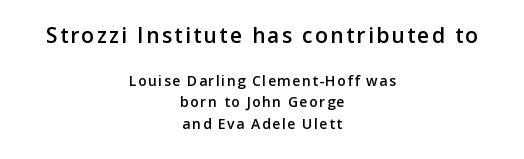
The image shows 21 px text type, upright; set centered, normal line spacing (1.53x), not underlined; the first (top) block is 1.5x larger.
